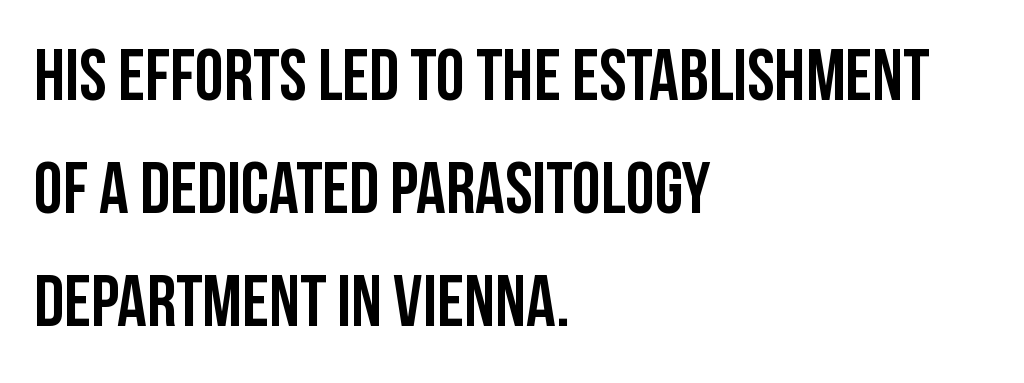
The image shows 73 px condensed sans-serif type, upright; set left-aligned, normal line spacing (1.55x), normal letter spacing, not underlined; low stroke contrast and a large x-height.
